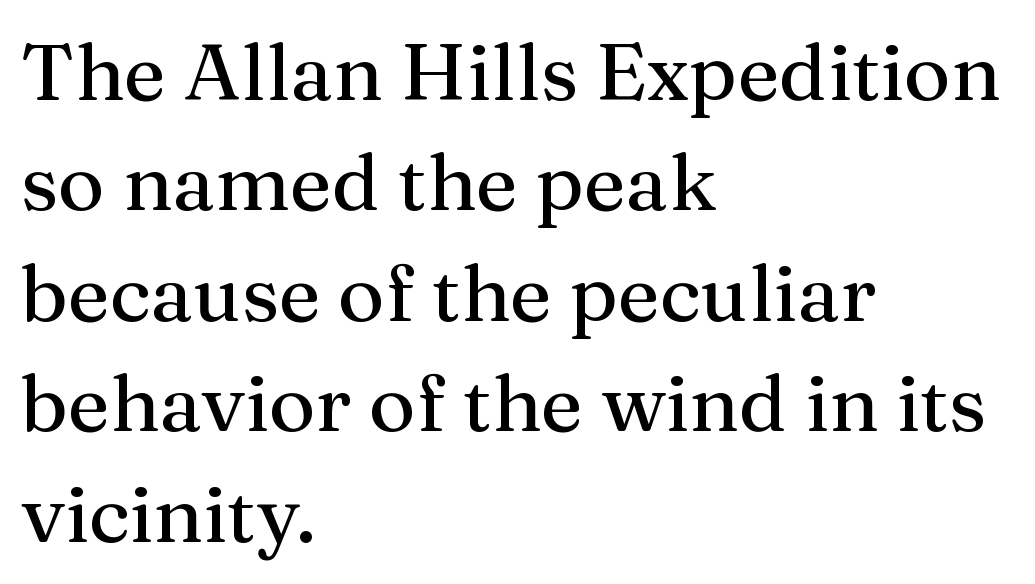
{"serif": "yes", "italic": "no", "width": "normal", "stroke_contrast": "medium", "x_height": "medium", "monospaced": "no", "underline": "no", "align": "left", "line_spacing": "normal", "line_spacing_ratio": 1.38, "letter_spacing": "normal", "letter_spacing_em": 0.0, "glyph_px": 80}
